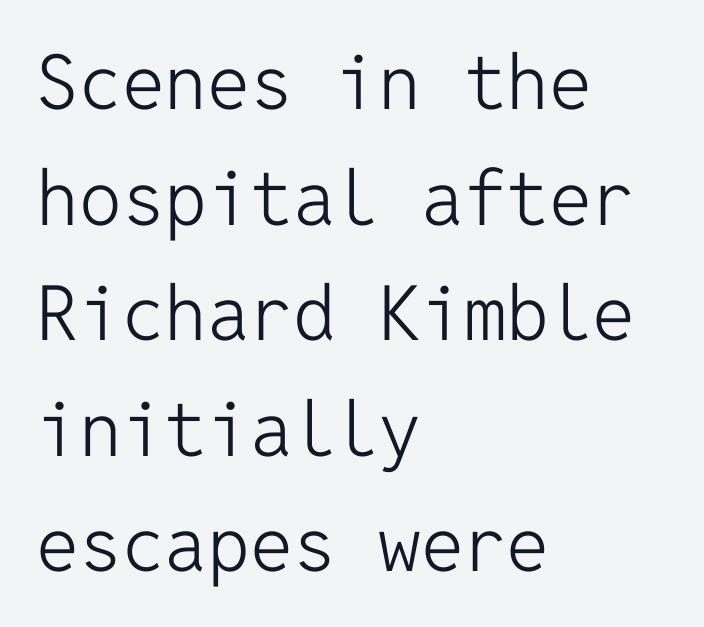
The image shows 76 px light sans-serif type, upright, monospaced; set left-aligned, normal line spacing (1.52x), normal letter spacing, not underlined; low stroke contrast and a medium x-height.
